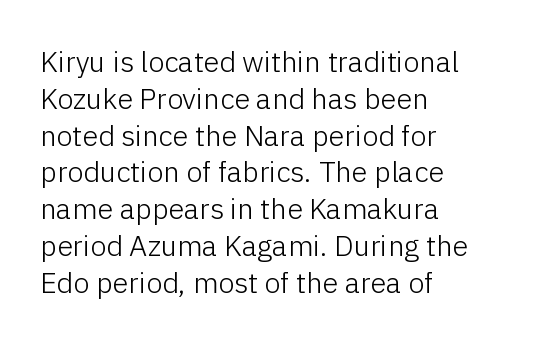
Spacing verdict: proportional, widths tailored to each character. A typesetter would call this zero additional tracking. The rendering uses a moderate line-height, typical for paragraphs. The font sits on the lighter half of the weight spectrum, regular included.
